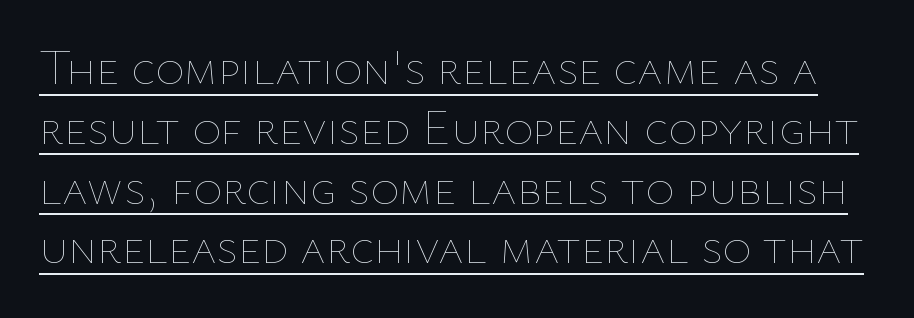
Words appear dense and cohesive because spacing is normal. The face used here is proportionally spaced, like ordinary book or web type. Decoration check: the copy is underlined. The cut favours lightness, reaching ordinary text weight at its darkest. Do the letters lean? They stand straight.
